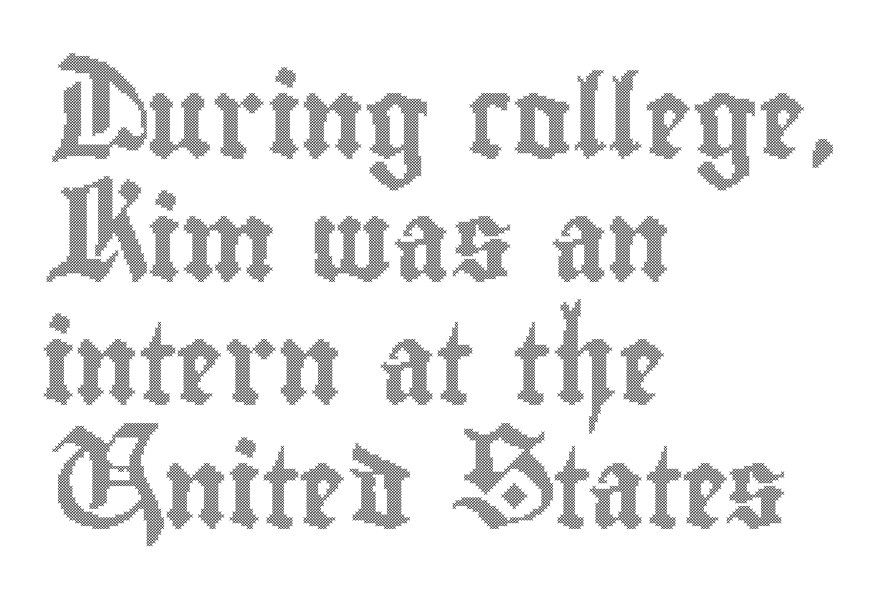
{"italic": "no", "width": "condensed", "x_height": "small", "monospaced": "no", "underline": "no", "align": "left", "line_spacing": "normal", "line_spacing_ratio": 1.54, "letter_spacing": "normal", "letter_spacing_em": 0.0, "glyph_px": 80}
